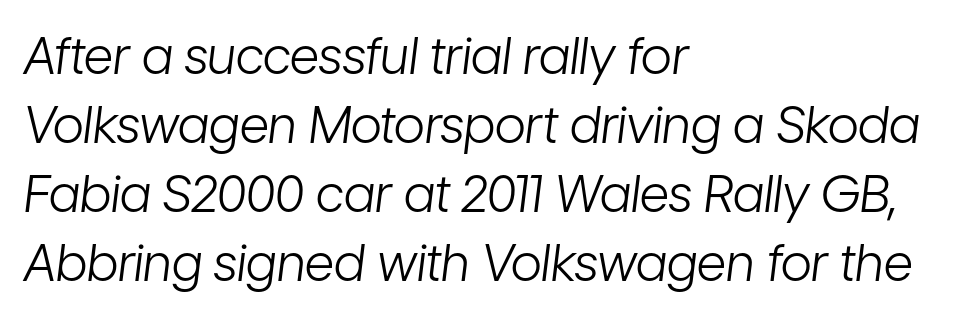
The image shows 51 px light, condensed type, italic (leaning right); set left-aligned, normal line spacing (1.35x), normal letter spacing, not underlined; low stroke contrast and a medium x-height.
